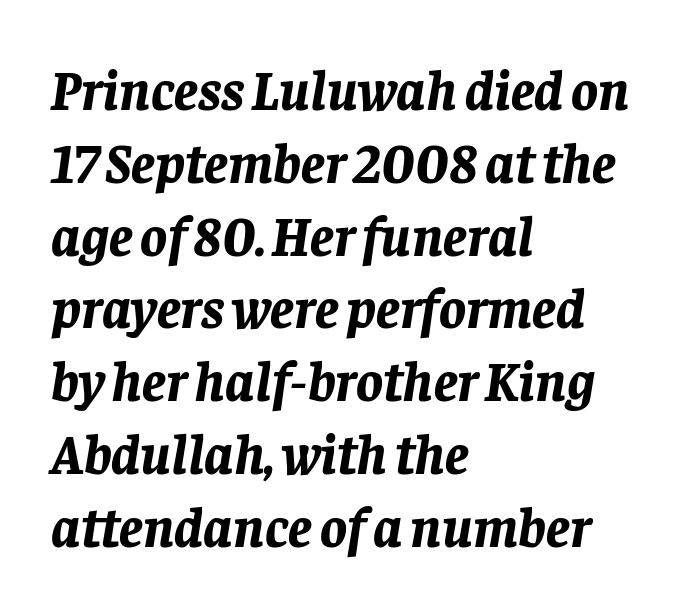
{"italic": "yes", "lean": "right", "slant_degrees": 8, "bold": "yes", "weight": "bold", "width": "normal", "stroke_contrast": "low", "x_height": "large", "monospaced": "no", "underline": "no", "align": "left", "line_spacing": "normal", "line_spacing_ratio": 1.3, "letter_spacing": "normal", "letter_spacing_em": 0.0, "glyph_px": 56}
